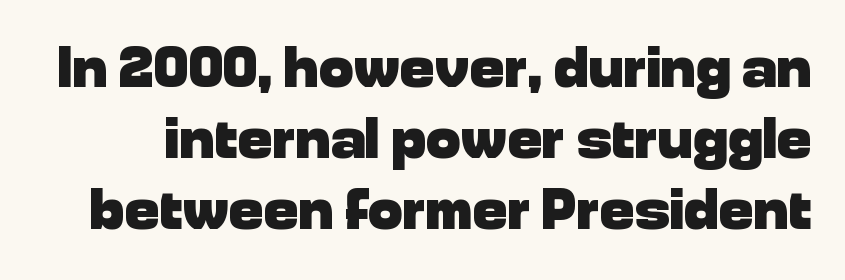
Q: Is the text bold? A: Yes.
Q: Is the text italic (slanted)? A: No, it is upright.
Q: Is the typeface a serif or a sans-serif typeface? A: Sans-serif.
Q: Is the text underlined? A: No.
Q: Is the spacing between letters normal or unusually wide? A: Normal.
Q: Width (condensed, normal, or wide)? A: Normal.
Q: Stroke contrast? A: Low.
Q: x-height? A: Medium.
Q: Monospaced? A: No.
